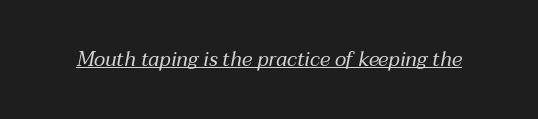
The image shows 20 px text type, italic (leaning right); set normal letter spacing, underlined.
